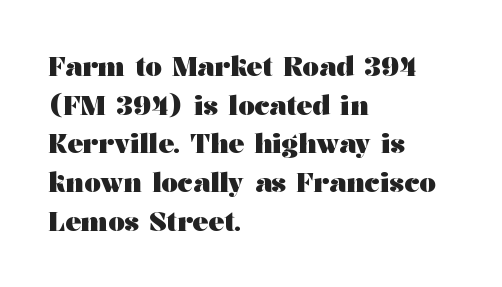
Q: Is the text bold? A: Yes.
Q: Is the text italic (slanted)? A: No, it is upright.
Q: Is the text underlined? A: No.
Q: How is the paragraph aligned? A: Left-aligned.
Q: Is the spacing between letters normal or unusually wide? A: Normal.
Q: Is the spacing between lines tight, normal or loose? A: Normal.
